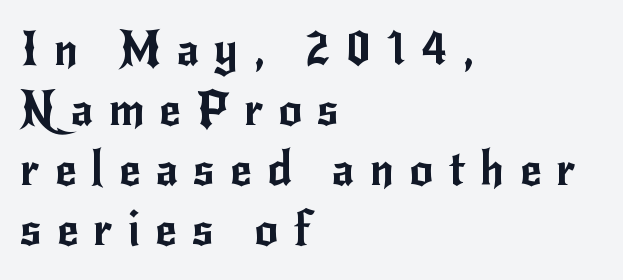
The image shows 47 px sans-serif type, upright; set left-aligned, normal line spacing (1.28x), unusually wide letter spacing (+0.32 em), not underlined; low stroke contrast and a small x-height.
